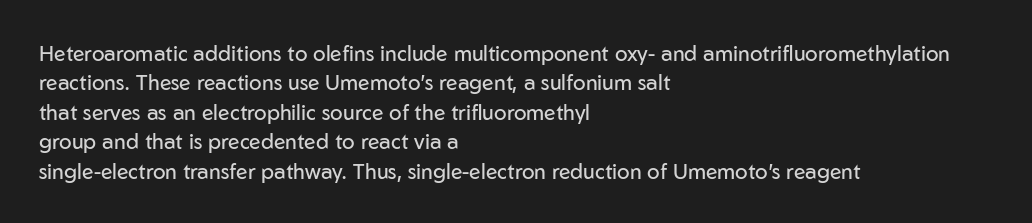
{"italic": "no", "bold": "no", "underline": "no", "align": "left", "line_spacing": "normal", "line_spacing_ratio": 1.4, "letter_spacing": "normal", "letter_spacing_em": 0.0, "glyph_px": 21}
